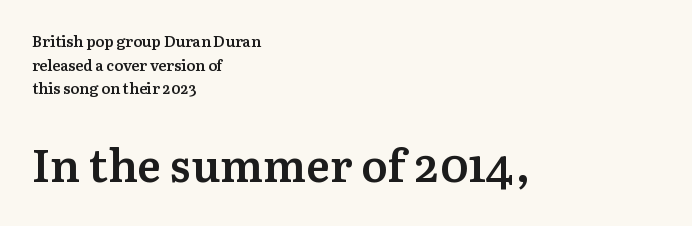
Q: Is the text bold? A: Semi-bold.
Q: Is the text italic (slanted)? A: No, it is upright.
Q: Is the typeface a serif or a sans-serif typeface? A: Serif.
Q: Is the text underlined? A: No.
Q: How is the paragraph aligned? A: Left-aligned.
Q: Is the spacing between letters normal or unusually wide? A: Normal.
Q: Is the spacing between lines tight, normal or loose? A: Normal.
Q: Which block of text is set in a larger size, the first (top) or the second (bottom)? A: The second (bottom) one.
Q: Width (condensed, normal, or wide)? A: Normal.
Q: Stroke contrast? A: Medium.
Q: x-height? A: Medium.
Q: Monospaced? A: No.
